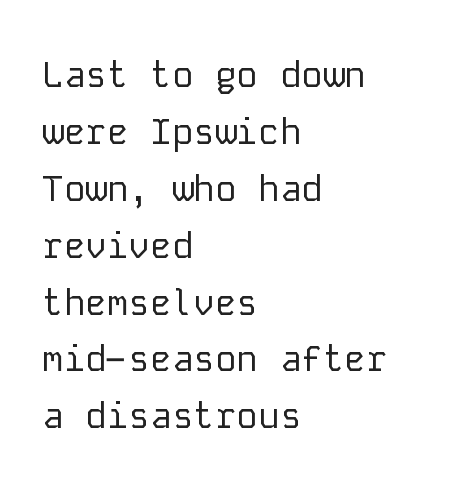
Q: Is the text bold? A: No.
Q: Is the text italic (slanted)? A: No, it is upright.
Q: Is the typeface a serif or a sans-serif typeface? A: Sans-serif.
Q: Is the text underlined? A: No.
Q: How is the paragraph aligned? A: Left-aligned.
Q: Is the spacing between letters normal or unusually wide? A: Normal.
Q: Is the spacing between lines tight, normal or loose? A: Normal.
Q: Width (condensed, normal, or wide)? A: Normal.
Q: Stroke contrast? A: Low.
Q: x-height? A: Medium.
Q: Monospaced? A: Yes.
